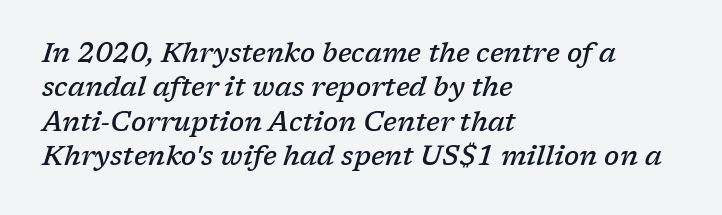
Q: Is the text bold? A: Semi-bold.
Q: Is the text italic (slanted)? A: Yes, it leans right by about 17 degrees.
Q: Is the text underlined? A: No.
Q: How is the paragraph aligned? A: Left-aligned.
Q: Is the spacing between letters normal or unusually wide? A: Normal.
Q: Is the spacing between lines tight, normal or loose? A: Normal.
